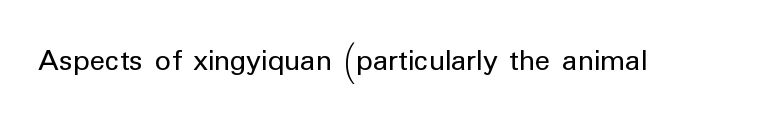
{"serif": "no", "italic": "no", "bold": "no", "weight": "regular", "width": "normal", "stroke_contrast": "low", "x_height": "medium", "monospaced": "no", "underline": "no", "letter_spacing": "normal", "letter_spacing_em": 0.0, "glyph_px": 32}
